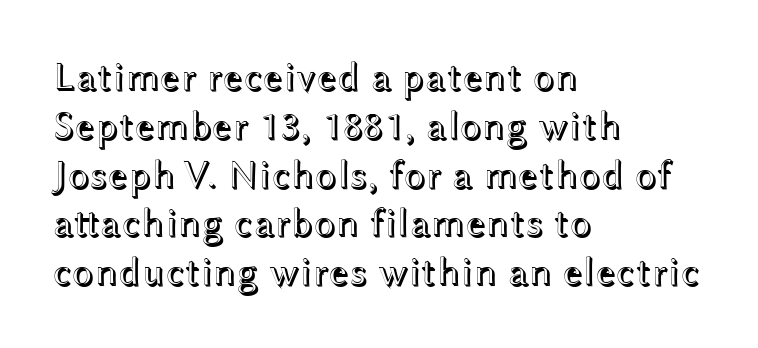
{"italic": "no", "width": "wide", "x_height": "medium", "monospaced": "no", "underline": "no", "align": "left", "line_spacing_ratio": 1.22, "letter_spacing": "normal", "letter_spacing_em": 0.0, "glyph_px": 40}
